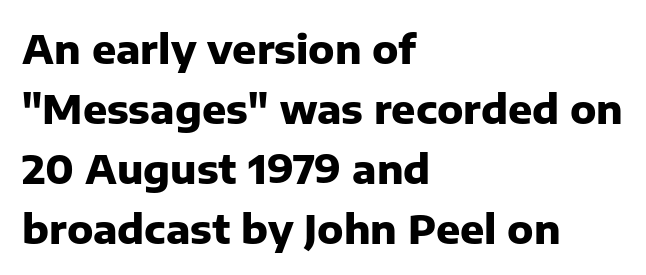
{"serif": "no", "italic": "no", "bold": "yes", "weight": "heavy", "width": "normal", "stroke_contrast": "low", "x_height": "medium", "monospaced": "no", "underline": "no", "align": "left", "line_spacing": "normal", "line_spacing_ratio": 1.5, "letter_spacing": "normal", "letter_spacing_em": 0.0, "glyph_px": 40}
